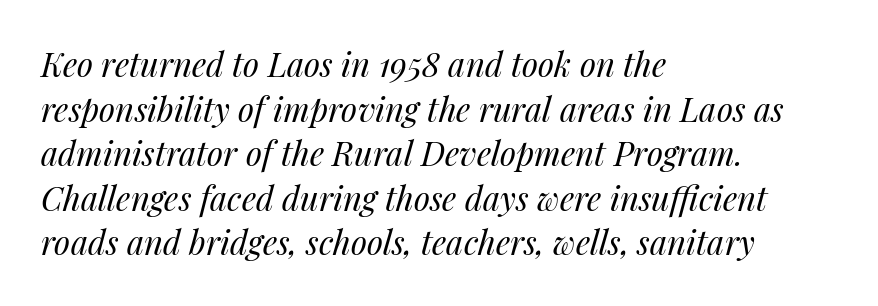
The lines are quadded left. Is the type heavy? It reads as light-to-regular instead. Students, note that the glyphs here touch the page at normal intervals. Quick note: interline space is typical. The space beneath each line is pristine and unruled.
